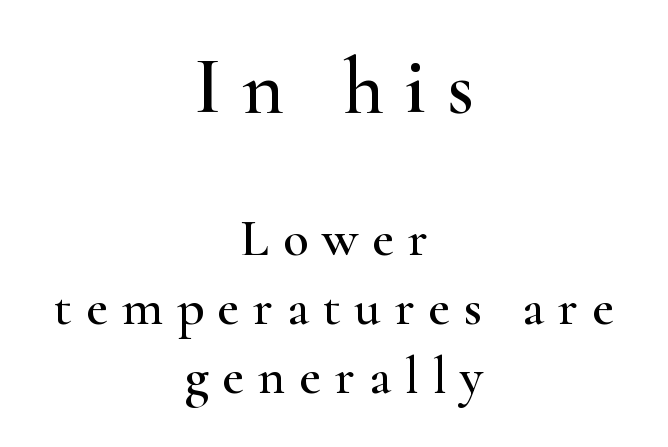
A normal amount of white space separates one row of letters from the next. In terms of letterform style, serifs are clearly present. Unlike italic type, these characters show no tilt at all. The upper block of text is set noticeably larger than the block beneath it. Any mark beneath the type? The region is blank. Character widths vary here, with narrow letters taking less room than wide ones.
